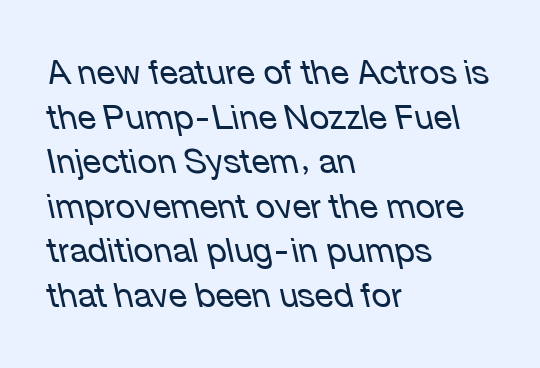
Each letter keeps its own natural width here, so spacing adapts to shape. Line spacing here is normal. The specimen omits any rule beneath the text block's lines. What stands out about the letter spacing? Nothing — it is the standard amount.
